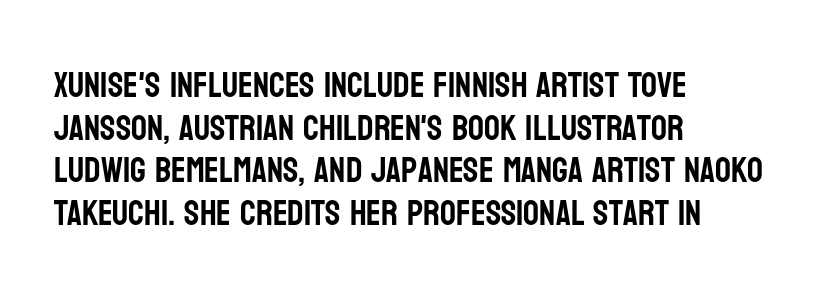
{"serif": "no", "italic": "no", "width": "condensed", "stroke_contrast": "low", "x_height": "large", "monospaced": "no", "underline": "no", "align": "left", "line_spacing_ratio": 1.22, "letter_spacing": "normal", "letter_spacing_em": 0.0, "glyph_px": 35}
